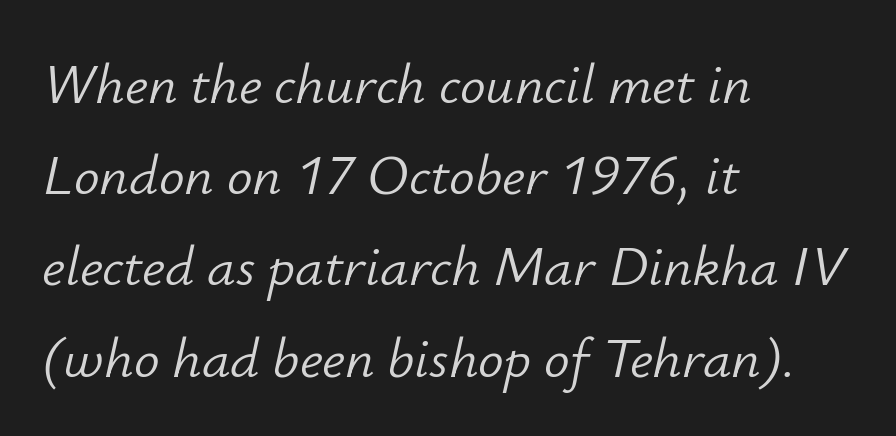
The image shows 57 px light type, italic (leaning right); set left-aligned, normal line spacing (1.6x), normal letter spacing, not underlined; low stroke contrast and a small x-height.
